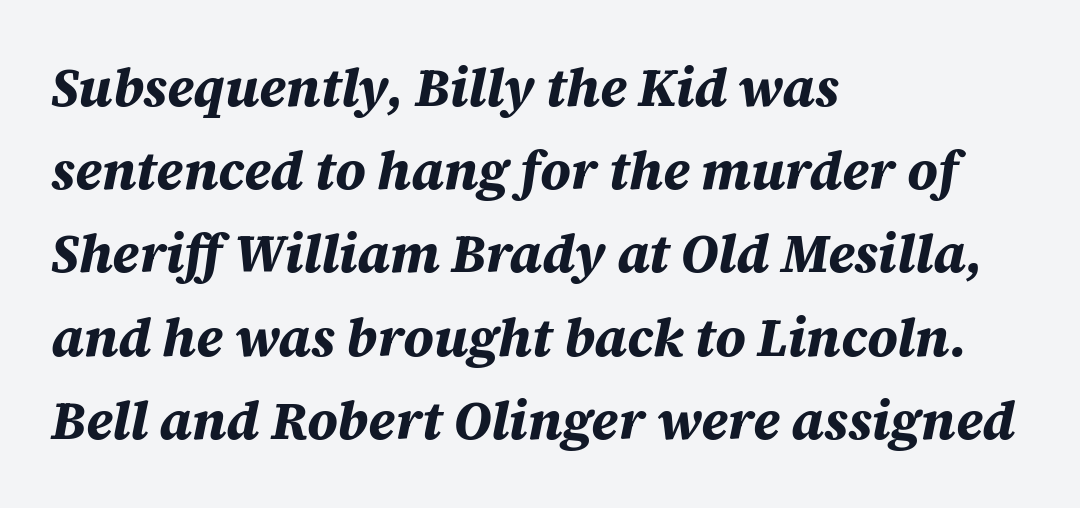
Q: Is the text bold? A: Yes.
Q: Is the text italic (slanted)? A: Yes, it leans right by about 12 degrees.
Q: Is the text underlined? A: No.
Q: How is the paragraph aligned? A: Left-aligned.
Q: Is the spacing between letters normal or unusually wide? A: Normal.
Q: Is the spacing between lines tight, normal or loose? A: Normal.
Q: Width (condensed, normal, or wide)? A: Normal.
Q: Stroke contrast? A: Medium.
Q: x-height? A: Large.
Q: Monospaced? A: No.
